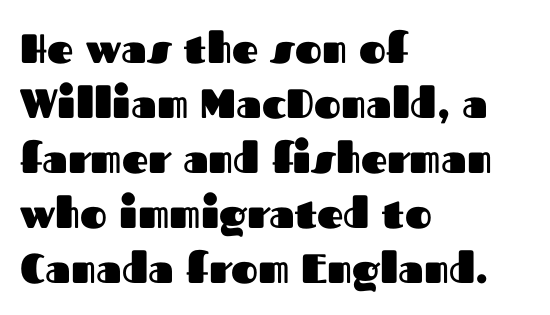
{"serif": "no", "italic": "no", "bold": "yes", "weight": "heavy", "width": "normal", "stroke_contrast": "medium", "x_height": "medium", "monospaced": "no", "underline": "no", "align": "left", "line_spacing": "normal", "line_spacing_ratio": 1.34, "letter_spacing": "normal", "letter_spacing_em": 0.0, "glyph_px": 41}
